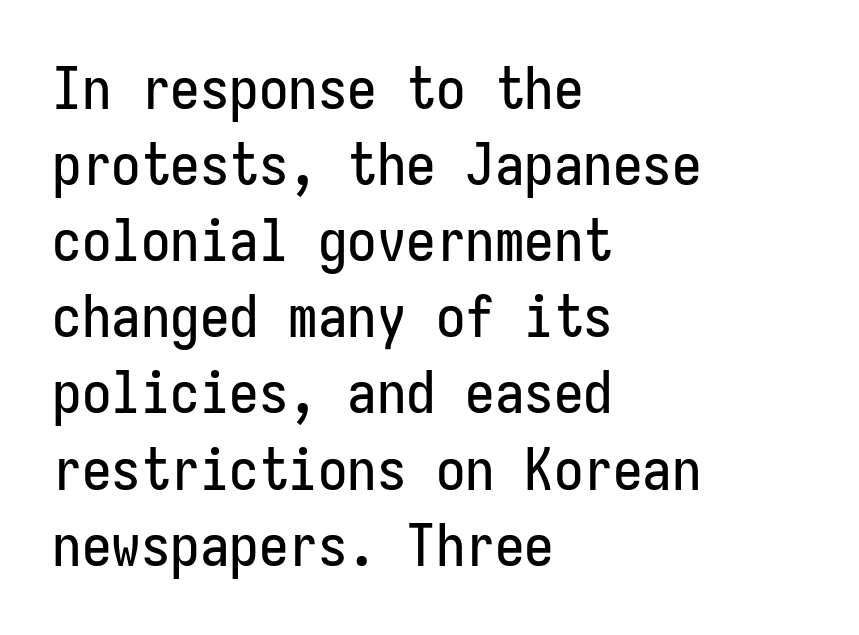
The image shows 59 px condensed sans-serif type, upright; set left-aligned, normal line spacing (1.29x), normal letter spacing, not underlined; low stroke contrast and a medium x-height.
